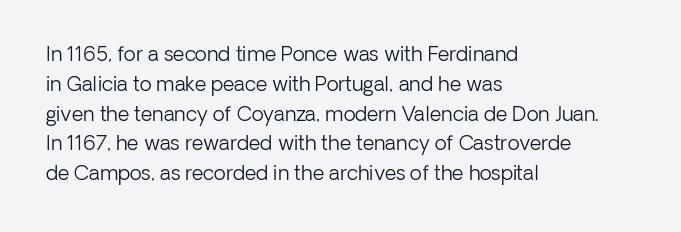
Rule under the text: the space is simply empty. Upright lettering throughout. This rendering leaves character spacing at its baseline value. If you drew a ruler down the left edge, every line would touch it. Is there much room between lines? A standard amount, neither cramped nor airy. This reads as an unemphasized weight, regular at the heaviest.
